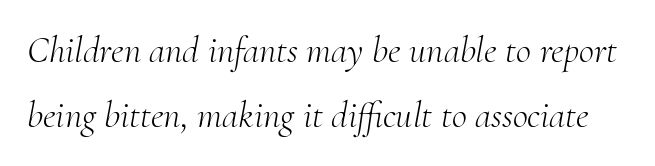
{"serif": "yes", "italic": "yes", "lean": "right", "slant_degrees": 10, "bold": "no", "weight": "light", "width": "normal", "stroke_contrast": "medium", "x_height": "small", "monospaced": "no", "underline": "no", "line_spacing_ratio": 1.76, "letter_spacing": "normal", "letter_spacing_em": 0.0, "glyph_px": 37}
